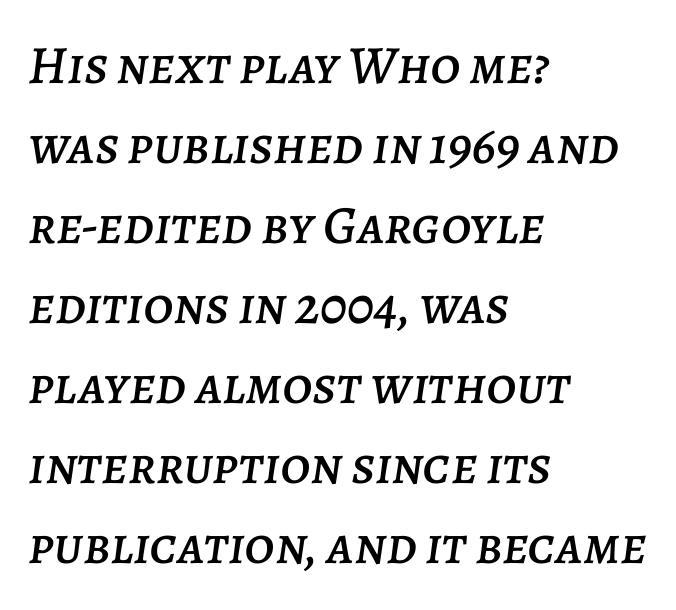
Q: Is the text italic (slanted)? A: Yes, it leans right by about 7 degrees.
Q: Is the text underlined? A: No.
Q: How is the paragraph aligned? A: Left-aligned.
Q: Is the spacing between letters normal or unusually wide? A: Normal.
Q: Is the spacing between lines tight, normal or loose? A: Normal.
Q: Width (condensed, normal, or wide)? A: Normal.
Q: Stroke contrast? A: Low.
Q: x-height? A: Large.
Q: Monospaced? A: No.
